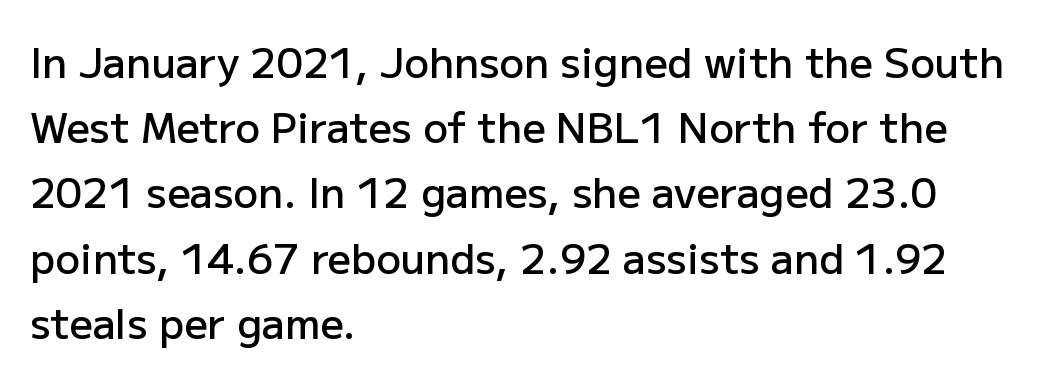
The image shows 41 px semibold sans-serif type, upright; set left-aligned, normal line spacing (1.59x), normal letter spacing, not underlined; low stroke contrast and a medium x-height.
